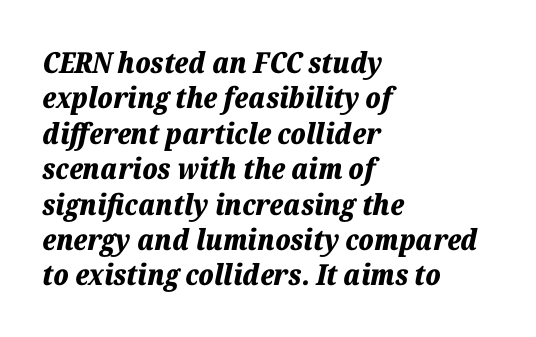
The image shows 29 px bold type, italic (leaning right); set left-aligned, line spacing 1.22x, normal letter spacing, not underlined; low stroke contrast and a medium x-height.
